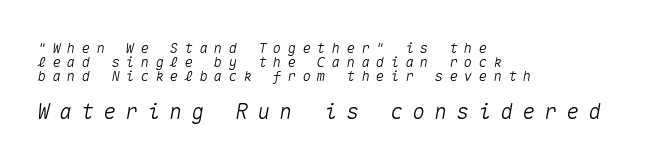
The words here are not underlined. You could barely slide anything between these rows. These lines are set flush left with a ragged right edge. Glyph-to-glyph distance is far greater than everyday printed text. The face used here has a pronounced slope to its letters. Whoever set this made the second block the dominant, larger element.
